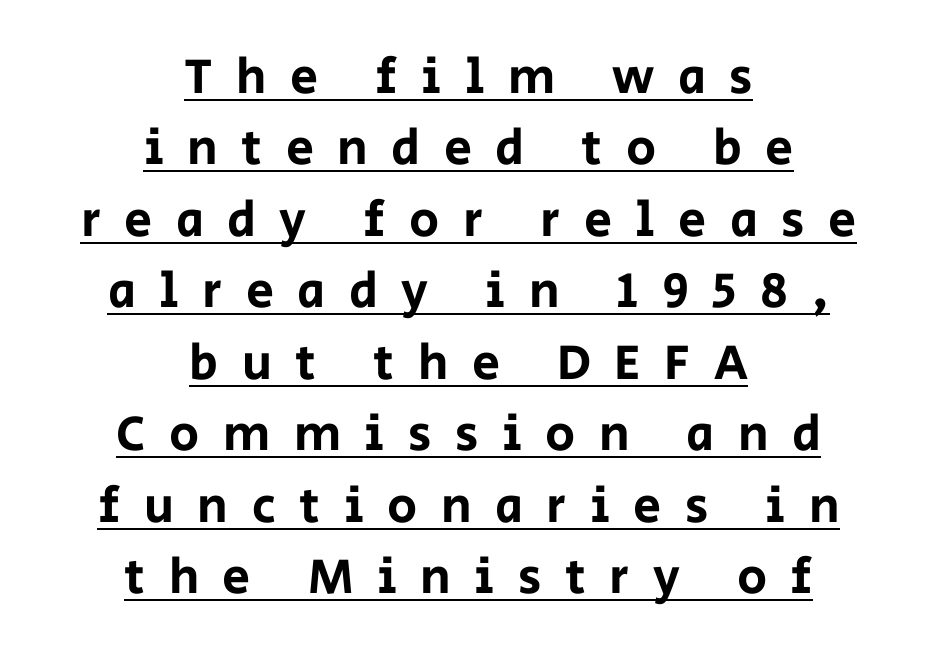
{"serif": "no", "italic": "no", "width": "normal", "stroke_contrast": "low", "x_height": "large", "monospaced": "no", "underline": "yes", "align": "center", "line_spacing": "normal", "line_spacing_ratio": 1.43, "letter_spacing": "wide", "letter_spacing_em": 0.47, "glyph_px": 50}
